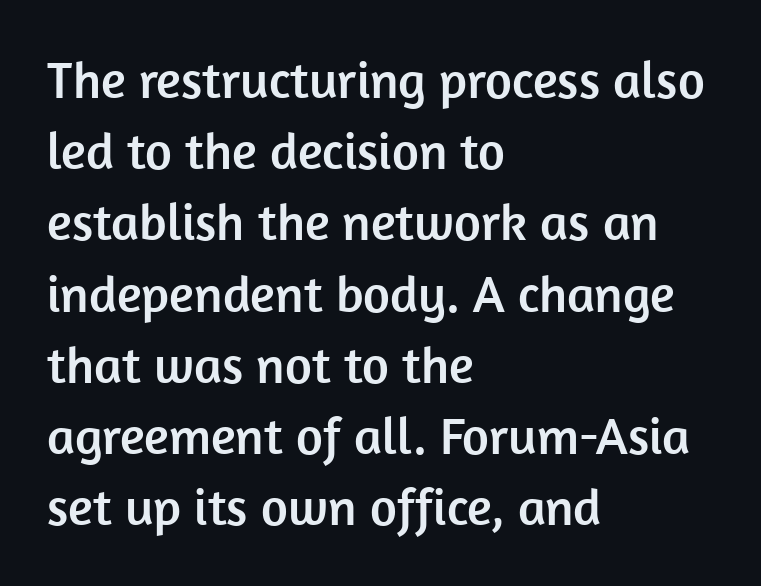
{"serif": "no", "italic": "no", "width": "normal", "stroke_contrast": "low", "x_height": "medium", "monospaced": "no", "underline": "no", "align": "left", "line_spacing": "normal", "line_spacing_ratio": 1.37, "letter_spacing": "normal", "letter_spacing_em": 0.0, "glyph_px": 52}
